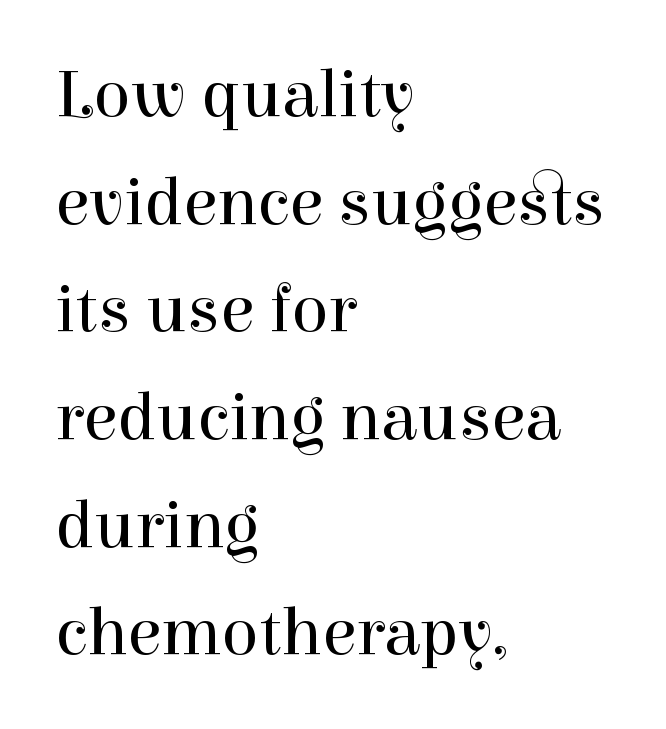
Q: Is the text bold? A: No.
Q: Is the text italic (slanted)? A: No, it is upright.
Q: Is the typeface a serif or a sans-serif typeface? A: Serif.
Q: Is the text underlined? A: No.
Q: How is the paragraph aligned? A: Left-aligned.
Q: Is the spacing between letters normal or unusually wide? A: Normal.
Q: Is the spacing between lines tight, normal or loose? A: Normal.
Q: Width (condensed, normal, or wide)? A: Normal.
Q: Stroke contrast? A: High.
Q: x-height? A: Medium.
Q: Monospaced? A: No.
